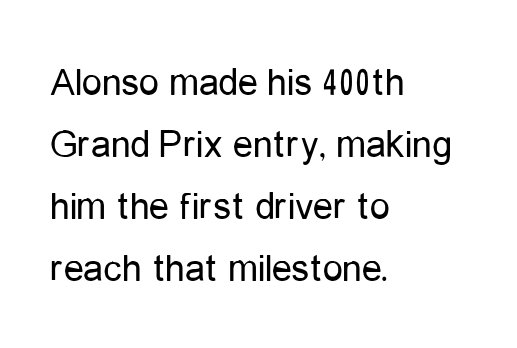
{"serif": "no", "italic": "no", "bold": "no", "weight": "regular", "width": "condensed", "stroke_contrast": "low", "x_height": "medium", "monospaced": "no", "underline": "no", "align": "left", "line_spacing": "normal", "line_spacing_ratio": 1.55, "letter_spacing": "normal", "letter_spacing_em": 0.0, "glyph_px": 40}
